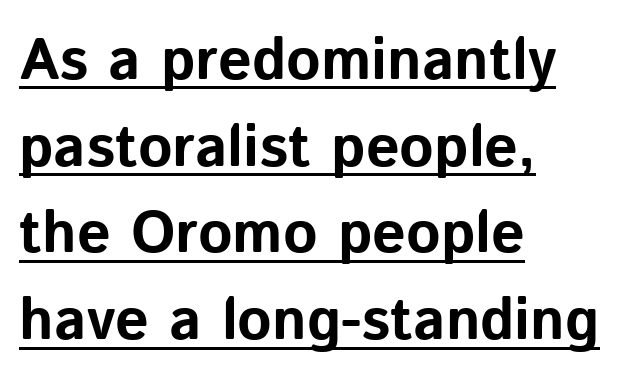
{"serif": "no", "italic": "no", "bold": "yes", "weight": "bold", "width": "normal", "stroke_contrast": "low", "x_height": "medium", "monospaced": "no", "underline": "yes", "align": "left", "line_spacing": "normal", "line_spacing_ratio": 1.47, "letter_spacing": "normal", "letter_spacing_em": 0.0, "glyph_px": 59}
